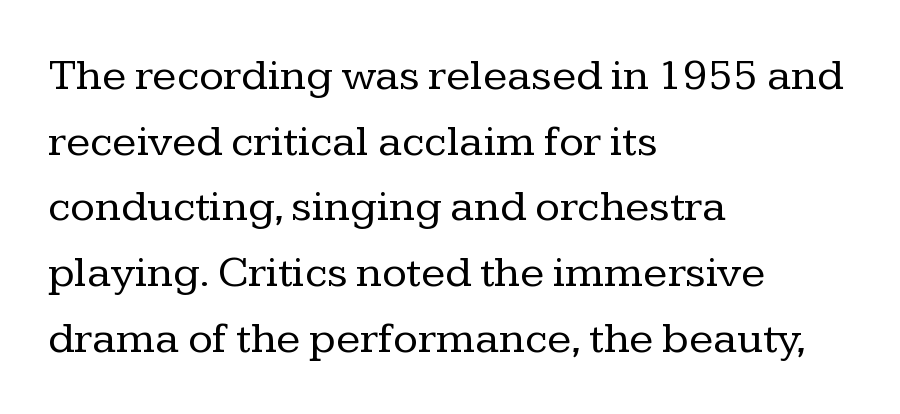
Q: Is the text bold? A: No.
Q: Is the text italic (slanted)? A: No, it is upright.
Q: Is the typeface a serif or a sans-serif typeface? A: Serif.
Q: Is the text underlined? A: No.
Q: How is the paragraph aligned? A: Left-aligned.
Q: Is the spacing between letters normal or unusually wide? A: Normal.
Q: Is the spacing between lines tight, normal or loose? A: Normal.
Q: Width (condensed, normal, or wide)? A: Normal.
Q: Stroke contrast? A: Low.
Q: x-height? A: Medium.
Q: Monospaced? A: No.
